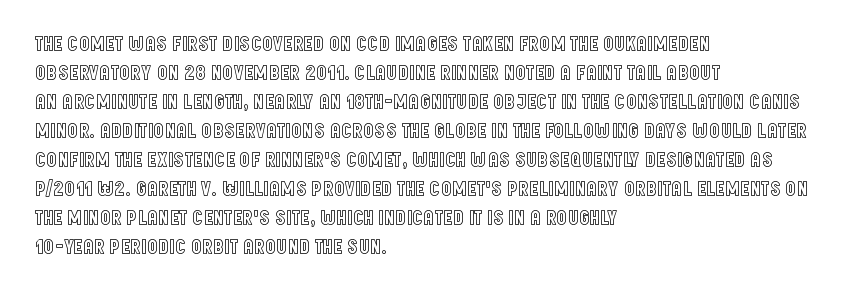
Q: Is the text italic (slanted)? A: No, it is upright.
Q: Is the text underlined? A: No.
Q: How is the paragraph aligned? A: Left-aligned.
Q: Is the spacing between letters normal or unusually wide? A: Normal.
Q: Is the spacing between lines tight, normal or loose? A: Normal.
